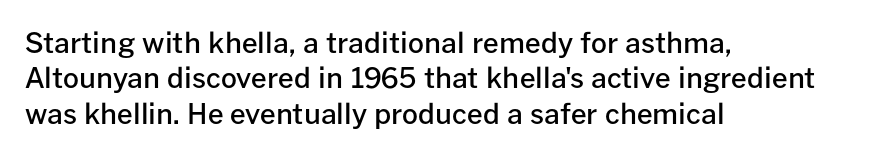
The face used here is a sans, in the tradition of grotesques and geometrics. A typesetter would call this zero additional tracking. Proportional: the letters do not fall into vertical columns. Leftover space on each line is placed entirely after the last word. Regular leading.
